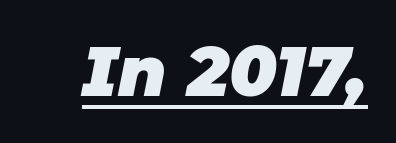
Q: Is the text bold? A: Yes.
Q: Is the typeface a serif or a sans-serif typeface? A: Sans-serif.
Q: Is the text underlined? A: Yes.
Q: Is the spacing between letters normal or unusually wide? A: Normal.
Q: Width (condensed, normal, or wide)? A: Normal.
Q: Stroke contrast? A: Low.
Q: x-height? A: Large.
Q: Monospaced? A: No.
